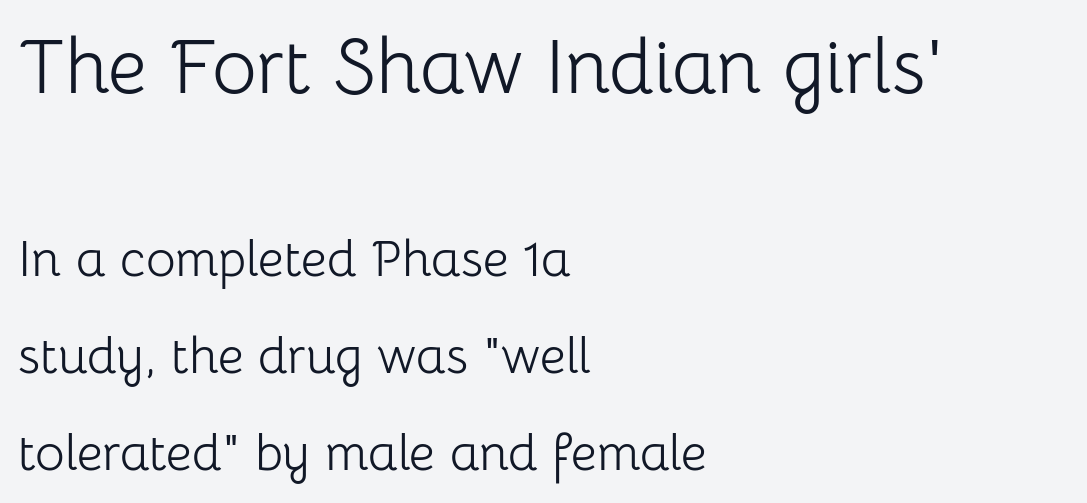
{"serif": "no", "italic": "no", "bold": "no", "weight": "light", "width": "normal", "stroke_contrast": "low", "x_height": "medium", "monospaced": "no", "underline": "no", "align": "left", "line_spacing": "loose", "line_spacing_ratio": 1.9, "letter_spacing": "normal", "letter_spacing_em": 0.0, "larger_block": "first", "size_ratio": 1.51, "glyph_px": 77}
